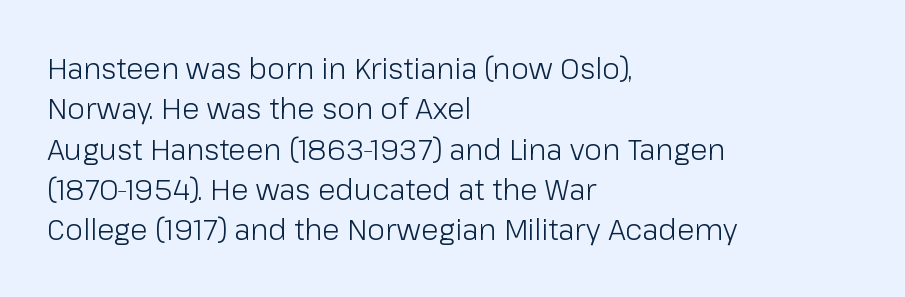
{"serif": "no", "italic": "no", "bold": "no", "weight": "light", "width": "normal", "stroke_contrast": "low", "x_height": "medium", "monospaced": "no", "underline": "no", "align": "left", "line_spacing": "normal", "line_spacing_ratio": 1.39, "letter_spacing": "normal", "letter_spacing_em": 0.0, "glyph_px": 29}
